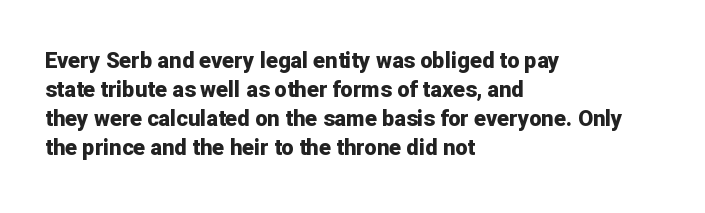
The image shows 22 px bold type, upright; set left-aligned, normal line spacing (1.32x), normal letter spacing, not underlined.
